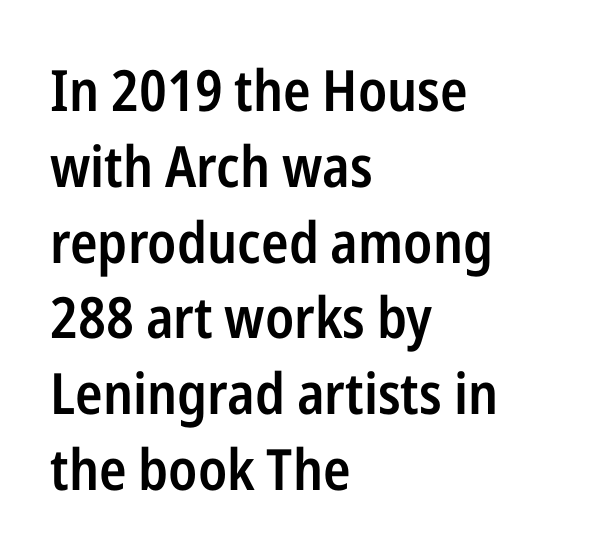
The image shows 57 px semibold, condensed sans-serif type, upright; set left-aligned, normal line spacing (1.33x), normal letter spacing, not underlined; low stroke contrast and a medium x-height.
